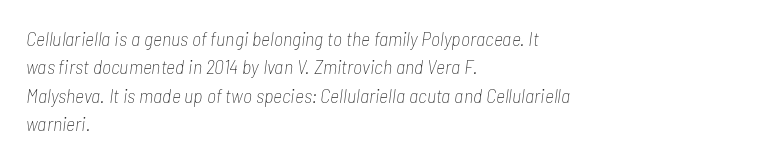
Q: Is the text bold? A: No.
Q: Is the text italic (slanted)? A: Yes, it leans right by about 7 degrees.
Q: Is the text underlined? A: No.
Q: How is the paragraph aligned? A: Left-aligned.
Q: Is the spacing between letters normal or unusually wide? A: Normal.
Q: Is the spacing between lines tight, normal or loose? A: Normal.
